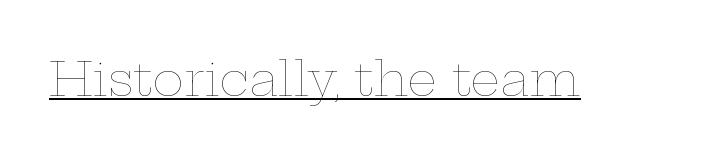
The strokes are not fattened; the text isn't bold. Character widths vary here, with narrow letters taking less room than wide ones. This is the regular roman posture of the typeface. The tracking reads as untouched default to a designer's eye. The lettering is marked with a stroke running underneath it.
